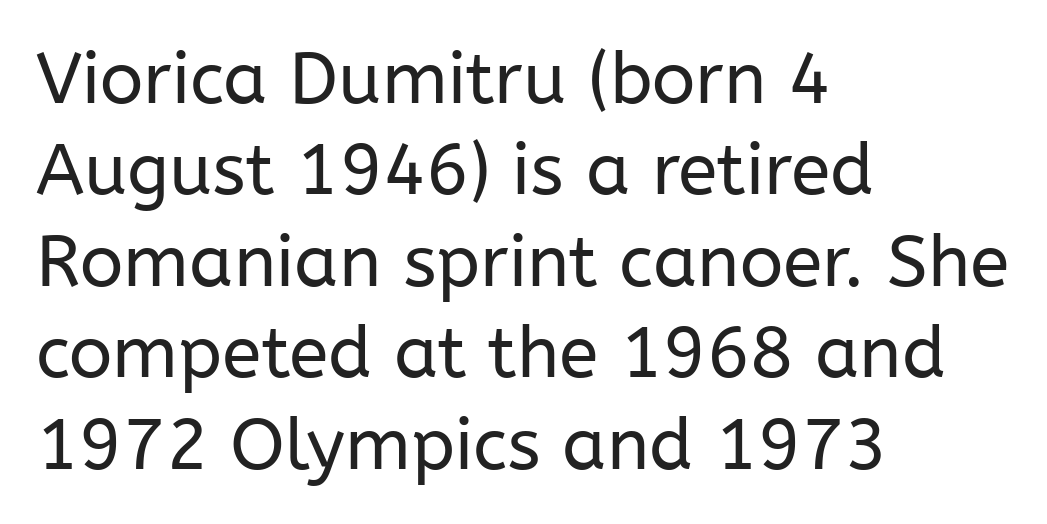
Q: Is the text bold? A: No.
Q: Is the text italic (slanted)? A: No, it is upright.
Q: Is the typeface a serif or a sans-serif typeface? A: Sans-serif.
Q: Is the text underlined? A: No.
Q: How is the paragraph aligned? A: Left-aligned.
Q: Is the spacing between letters normal or unusually wide? A: Normal.
Q: Is the spacing between lines tight, normal or loose? A: Normal.
Q: Width (condensed, normal, or wide)? A: Normal.
Q: Stroke contrast? A: Low.
Q: x-height? A: Medium.
Q: Monospaced? A: No.
